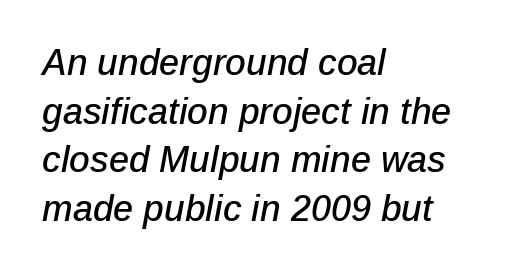
{"italic": "yes", "lean": "right", "slant_degrees": 12, "width": "normal", "stroke_contrast": "low", "x_height": "medium", "monospaced": "no", "underline": "no", "align": "left", "line_spacing": "normal", "line_spacing_ratio": 1.35, "letter_spacing": "normal", "letter_spacing_em": 0.0, "glyph_px": 36}
